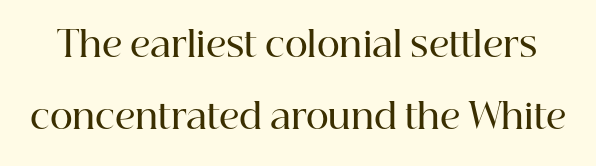
Q: Is the text bold? A: Semi-bold.
Q: Is the text italic (slanted)? A: No, it is upright.
Q: Is the typeface a serif or a sans-serif typeface? A: Serif.
Q: Is the text underlined? A: No.
Q: Is the spacing between letters normal or unusually wide? A: Normal.
Q: Is the spacing between lines tight, normal or loose? A: Loose.
Q: Width (condensed, normal, or wide)? A: Normal.
Q: Stroke contrast? A: High.
Q: x-height? A: Medium.
Q: Monospaced? A: No.
